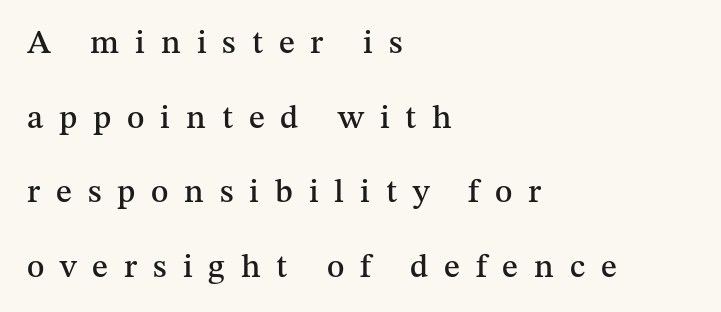
Q: Is the text italic (slanted)? A: No, it is upright.
Q: Is the typeface a serif or a sans-serif typeface? A: Serif.
Q: Is the text underlined? A: No.
Q: How is the paragraph aligned? A: Left-aligned.
Q: Is the spacing between letters normal or unusually wide? A: Unusually wide.
Q: Is the spacing between lines tight, normal or loose? A: Loose.
Q: Width (condensed, normal, or wide)? A: Normal.
Q: Stroke contrast? A: Medium.
Q: x-height? A: Medium.
Q: Monospaced? A: No.
